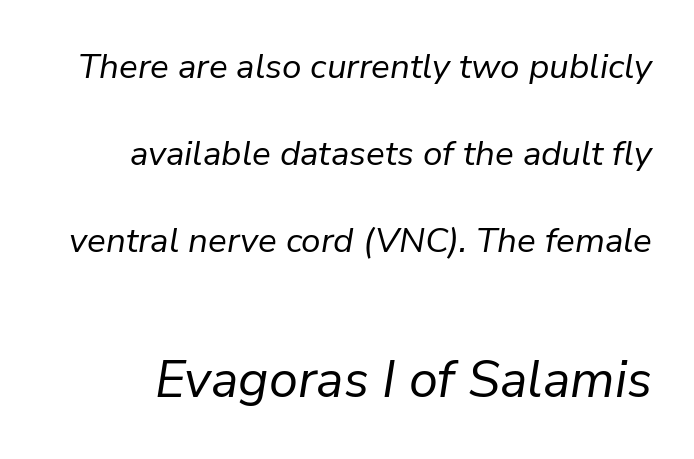
Character widths vary here, with narrow letters taking less room than wide ones. You could fit nearly another row in the gap between these rows. Italic: yes, the glyphs are oblique. The following chunk of copy outweighs the initial chunk in type size.
